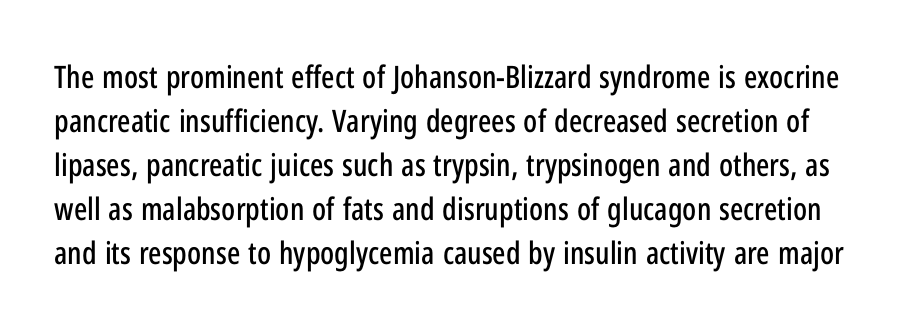
Q: Is the text italic (slanted)? A: No, it is upright.
Q: Is the typeface a serif or a sans-serif typeface? A: Sans-serif.
Q: Is the text underlined? A: No.
Q: Is the spacing between letters normal or unusually wide? A: Normal.
Q: Is the spacing between lines tight, normal or loose? A: Normal.
Q: Width (condensed, normal, or wide)? A: Condensed.
Q: Stroke contrast? A: Low.
Q: x-height? A: Medium.
Q: Monospaced? A: No.
